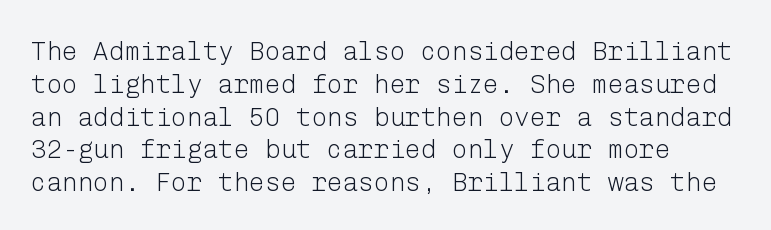
Weight: in the light-to-regular range. A typesetter would mark this as roman, not italic. Default kerning and tracking; the words read as compact shapes. A clean baseline with only descenders dipping below it. Vertically, the passage feels balanced, rows spaced as you'd expect.
